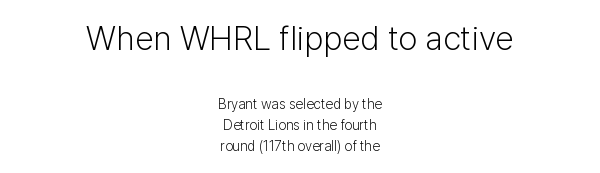
{"serif": "no", "italic": "no", "bold": "no", "weight": "light", "width": "normal", "stroke_contrast": "low", "x_height": "medium", "monospaced": "no", "underline": "no", "align": "center", "line_spacing": "normal", "line_spacing_ratio": 1.5, "letter_spacing": "normal", "letter_spacing_em": 0.0, "larger_block": "first", "size_ratio": 2.43, "glyph_px": 34}
